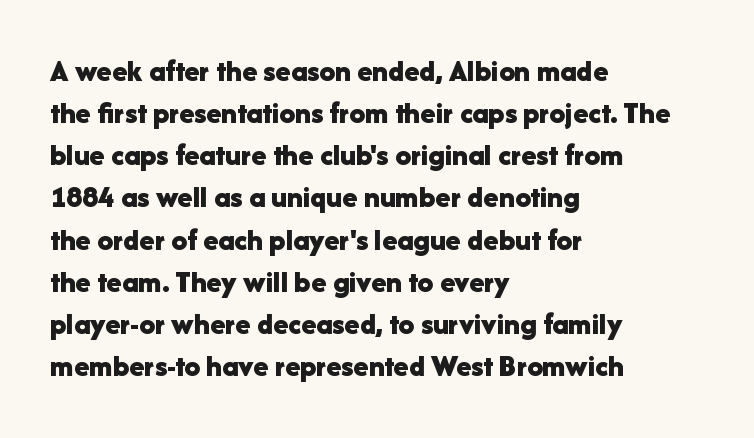
You can tell it's not italic because the verticals are truly vertical. The rows are spaced the way most documents space them. The type is set solid horizontally, with unmodified tracking. Clear beneath every line of the passage.
